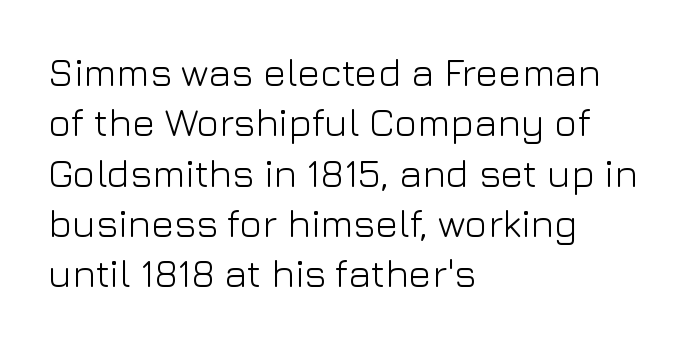
{"serif": "no", "italic": "no", "bold": "no", "weight": "light", "width": "normal", "stroke_contrast": "low", "x_height": "medium", "monospaced": "no", "underline": "no", "align": "left", "line_spacing": "normal", "line_spacing_ratio": 1.29, "letter_spacing": "normal", "letter_spacing_em": 0.0, "glyph_px": 39}
